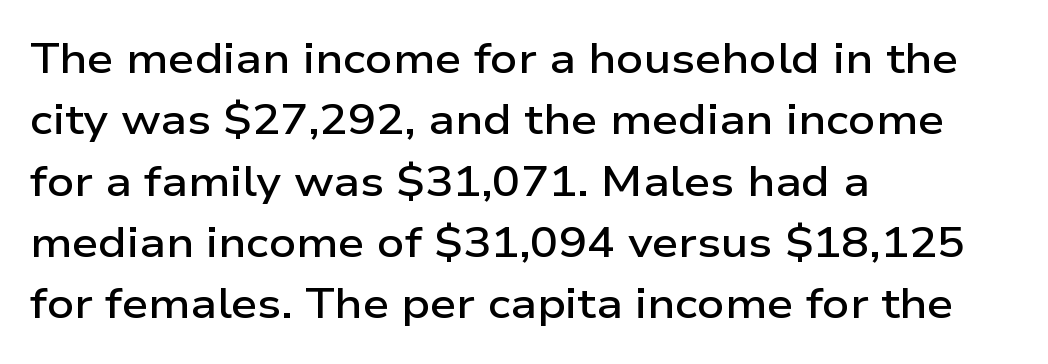
The image shows 42 px semibold, wide sans-serif type, upright; set left-aligned, normal line spacing (1.46x), normal letter spacing, not underlined; low stroke contrast and a medium x-height.
